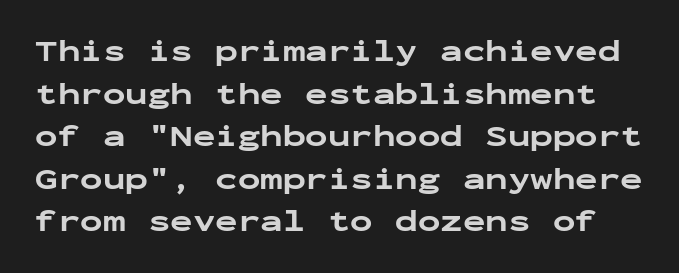
The image shows 30 px bold, wide sans-serif type, upright, monospaced; set normal line spacing (1.42x), normal letter spacing, not underlined; low stroke contrast and a medium x-height.
